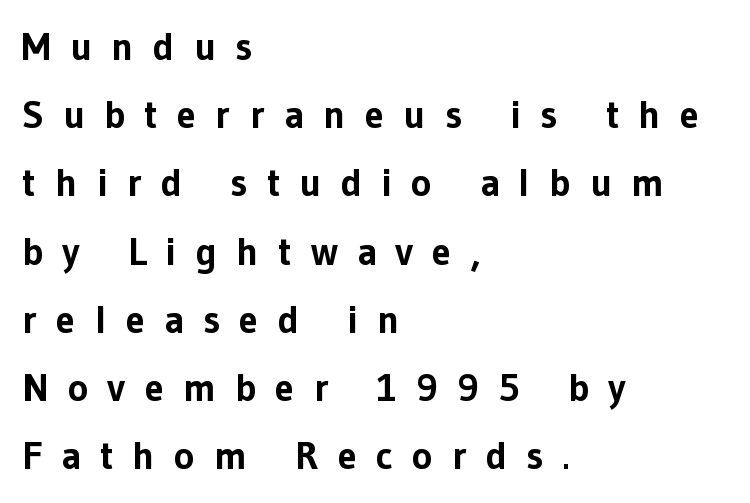
The image shows 39 px bold sans-serif type, upright; set left-aligned, line spacing 1.75x, unusually wide letter spacing (+0.49 em), not underlined; low stroke contrast and a medium x-height.
